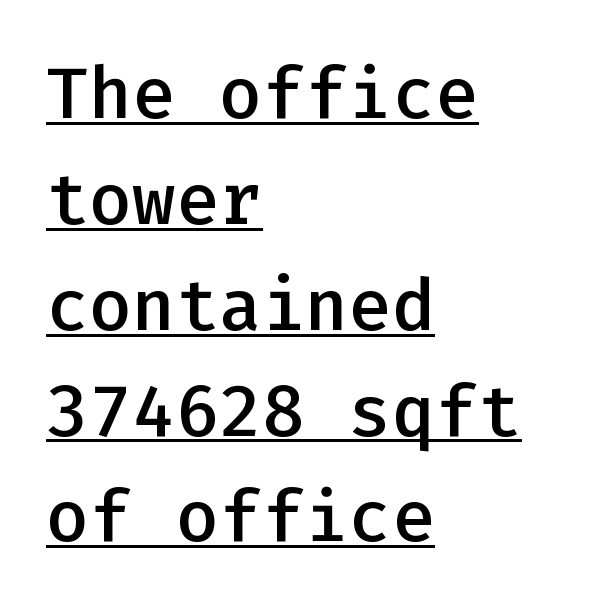
The image shows 72 px semibold sans-serif type, upright, monospaced; set left-aligned, normal line spacing (1.47x), normal letter spacing, underlined; low stroke contrast and a medium x-height.
